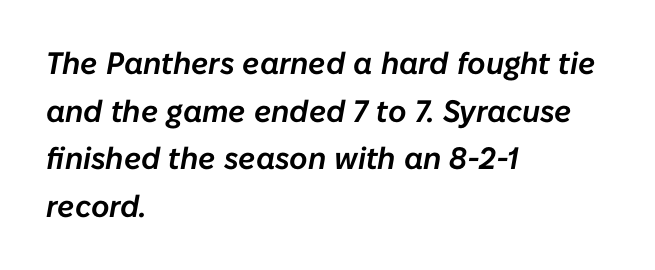
The image shows 31 px text type, italic (leaning right); set left-aligned, normal line spacing (1.54x), normal letter spacing, not underlined; low stroke contrast and a medium x-height.
